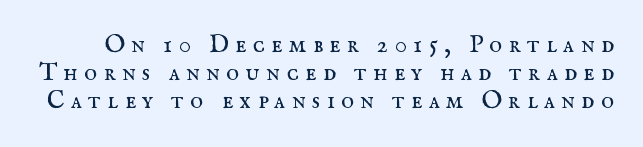
{"italic": "no", "bold": "no", "underline": "no", "line_spacing": "tight", "line_spacing_ratio": 1.12, "letter_spacing": "wide", "letter_spacing_em": 0.25, "glyph_px": 25}
